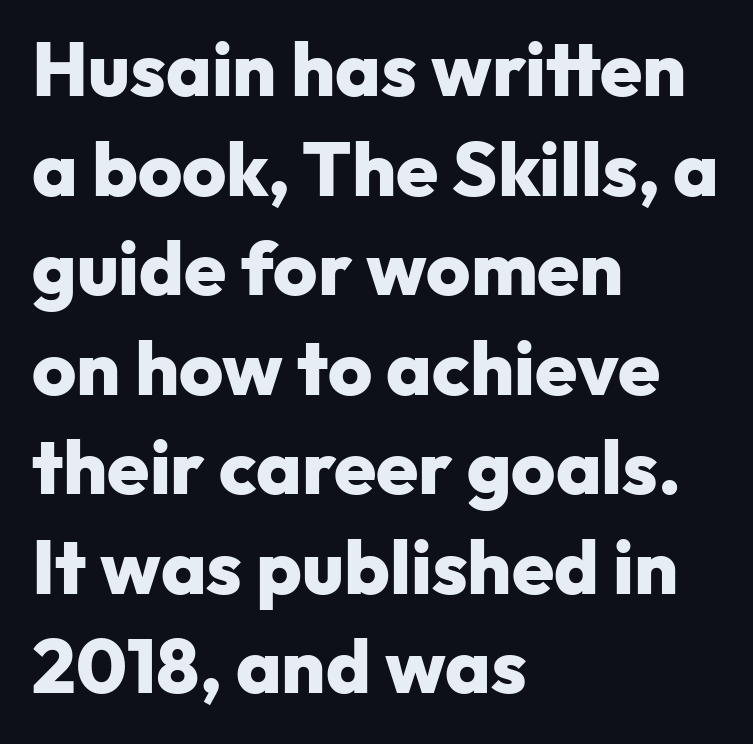
{"serif": "no", "italic": "no", "bold": "yes", "weight": "heavy", "width": "normal", "stroke_contrast": "low", "x_height": "medium", "monospaced": "no", "underline": "no", "align": "left", "line_spacing": "normal", "line_spacing_ratio": 1.31, "letter_spacing": "normal", "letter_spacing_em": 0.0, "glyph_px": 76}
